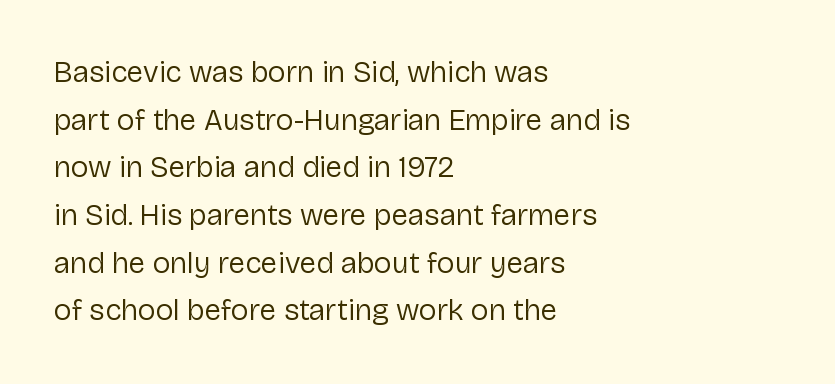
Q: Is the text bold? A: No.
Q: Is the text italic (slanted)? A: No, it is upright.
Q: Is the typeface a serif or a sans-serif typeface? A: Sans-serif.
Q: Is the text underlined? A: No.
Q: How is the paragraph aligned? A: Left-aligned.
Q: Is the spacing between letters normal or unusually wide? A: Normal.
Q: Is the spacing between lines tight, normal or loose? A: Normal.
Q: Width (condensed, normal, or wide)? A: Normal.
Q: Stroke contrast? A: Low.
Q: x-height? A: Medium.
Q: Monospaced? A: No.
